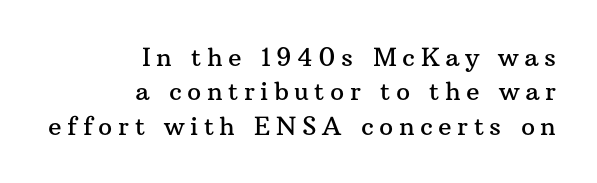
The image shows 25 px text type, upright; set right-aligned, normal line spacing (1.38x), unusually wide letter spacing (+0.22 em), not underlined.
